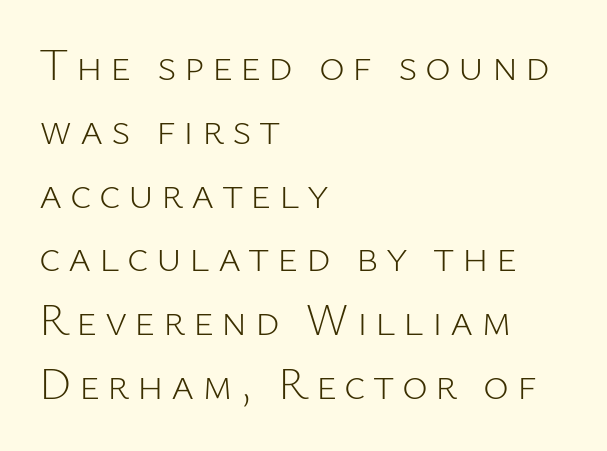
{"serif": "no", "italic": "no", "bold": "no", "weight": "light", "width": "normal", "stroke_contrast": "low", "x_height": "medium", "monospaced": "no", "underline": "no", "align": "left", "line_spacing": "normal", "line_spacing_ratio": 1.45, "glyph_px": 44}
